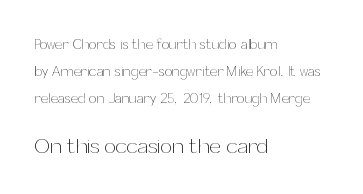
Q: Is the text bold? A: No.
Q: Is the text italic (slanted)? A: No, it is upright.
Q: Is the text underlined? A: No.
Q: How is the paragraph aligned? A: Left-aligned.
Q: Is the spacing between letters normal or unusually wide? A: Normal.
Q: Is the spacing between lines tight, normal or loose? A: Loose.
Q: Which block of text is set in a larger size, the first (top) or the second (bottom)? A: The second (bottom) one.
